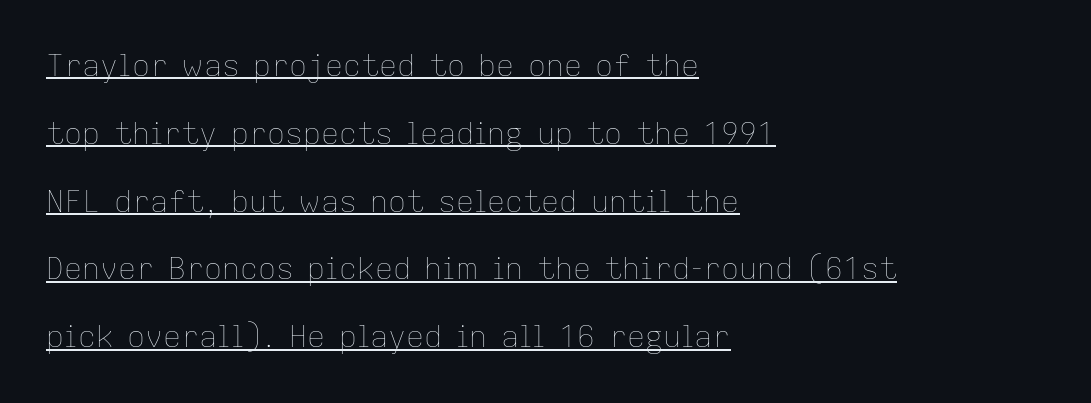
Q: Is the text bold? A: No.
Q: Is the text italic (slanted)? A: No, it is upright.
Q: Is the text underlined? A: Yes.
Q: How is the paragraph aligned? A: Left-aligned.
Q: Is the spacing between letters normal or unusually wide? A: Normal.
Q: Is the spacing between lines tight, normal or loose? A: Loose.
Q: Width (condensed, normal, or wide)? A: Normal.
Q: Stroke contrast? A: Low.
Q: x-height? A: Medium.
Q: Monospaced? A: No.
